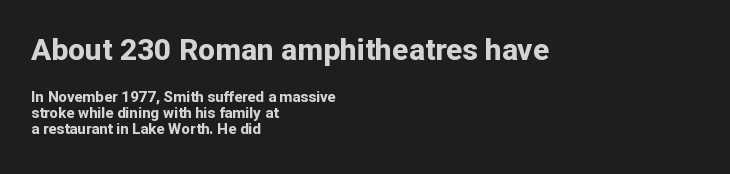
Q: Is the text bold? A: Yes.
Q: Is the text italic (slanted)? A: No, it is upright.
Q: Is the typeface a serif or a sans-serif typeface? A: Sans-serif.
Q: Is the text underlined? A: No.
Q: How is the paragraph aligned? A: Left-aligned.
Q: Is the spacing between letters normal or unusually wide? A: Normal.
Q: Is the spacing between lines tight, normal or loose? A: Tight.
Q: Which block of text is set in a larger size, the first (top) or the second (bottom)? A: The first (top) one.
Q: Width (condensed, normal, or wide)? A: Normal.
Q: Stroke contrast? A: Low.
Q: x-height? A: Medium.
Q: Monospaced? A: No.
